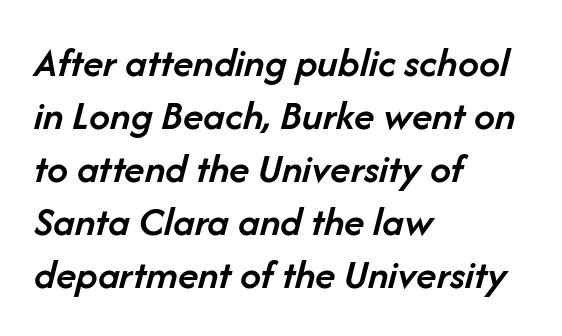
The image shows 42 px semibold type, italic (leaning right); set left-aligned, normal line spacing (1.26x), normal letter spacing, not underlined; low stroke contrast and a medium x-height.
